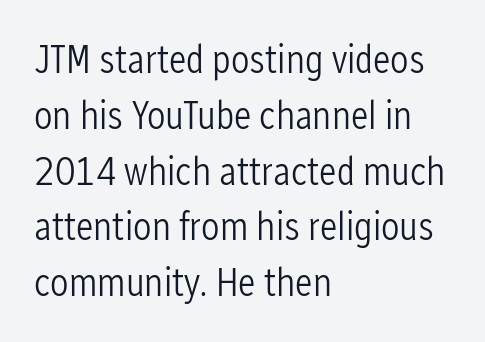
{"serif": "no", "italic": "no", "bold": "no", "weight": "light", "width": "condensed", "stroke_contrast": "low", "x_height": "medium", "monospaced": "no", "underline": "no", "align": "left", "line_spacing": "normal", "line_spacing_ratio": 1.36, "letter_spacing": "normal", "letter_spacing_em": 0.0, "glyph_px": 41}
